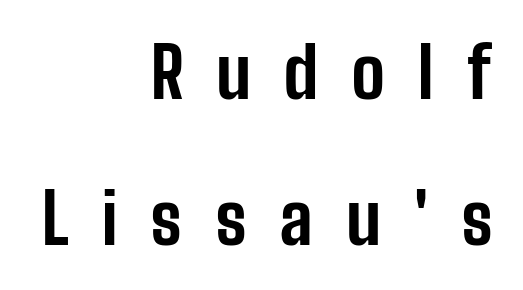
How are the letters spaced? Widely, with obvious added tracking. In terms of leading, this rendering errs on the spacious side. Here the designer chose a conventional face with non-uniform glyph widths. A typesetter would label this face a sans.
